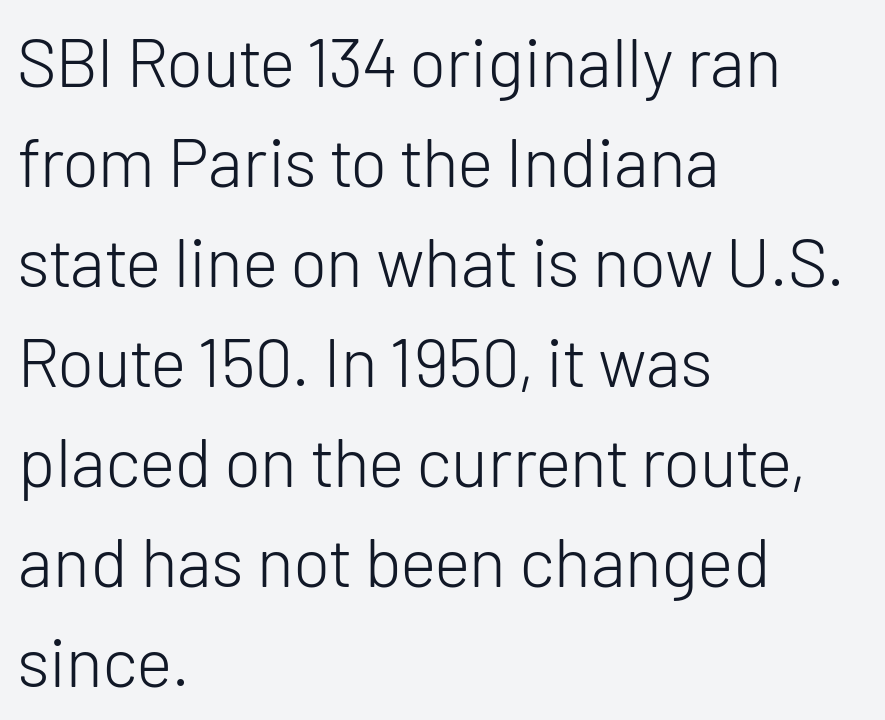
Q: Is the text bold? A: No.
Q: Is the text italic (slanted)? A: No, it is upright.
Q: Is the typeface a serif or a sans-serif typeface? A: Sans-serif.
Q: Is the text underlined? A: No.
Q: How is the paragraph aligned? A: Left-aligned.
Q: Is the spacing between letters normal or unusually wide? A: Normal.
Q: Is the spacing between lines tight, normal or loose? A: Normal.
Q: Width (condensed, normal, or wide)? A: Normal.
Q: Stroke contrast? A: Low.
Q: x-height? A: Medium.
Q: Monospaced? A: No.
